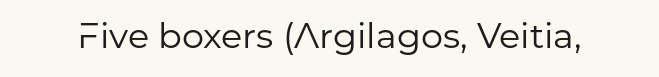
{"serif": "no", "italic": "no", "bold": "no", "weight": "regular", "width": "normal", "stroke_contrast": "low", "x_height": "medium", "monospaced": "no", "underline": "no", "letter_spacing": "normal", "letter_spacing_em": 0.0, "glyph_px": 35}
